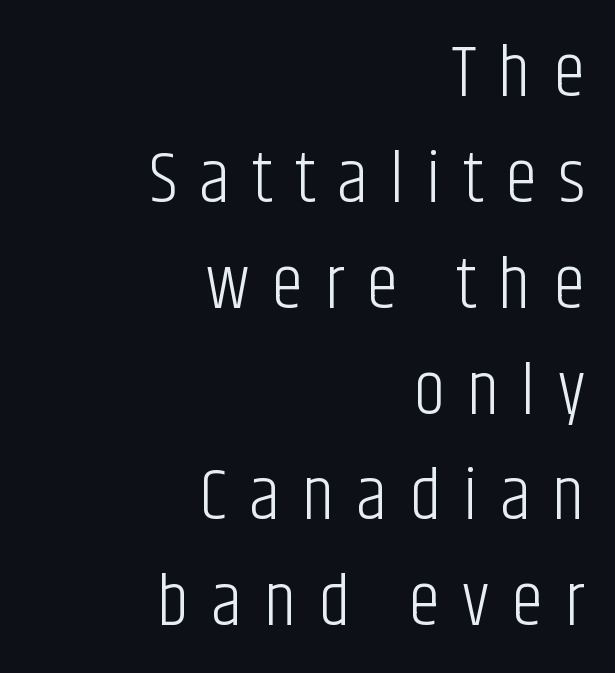
In terms of leading, this rendering sits right in the middle. Do the characters align in a grid? No, the font is proportional. Ascenders rise straight up at ninety degrees. Short and long lines alike share a common ending point at right. No word sits above an underline. A sans-serif font was chosen for this passage.
